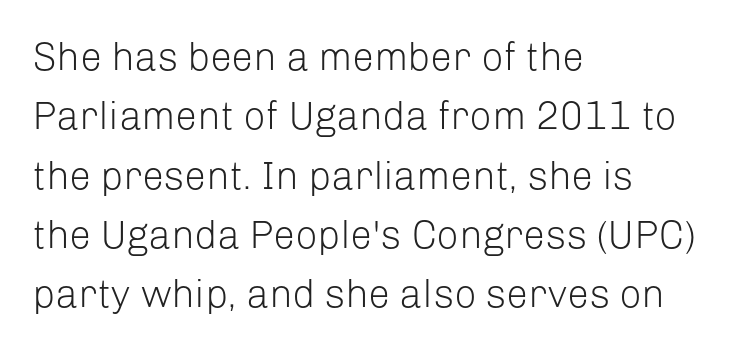
Serif or sans? Sans — the stroke terminals are bare. Does the lettering tilt? It doesn't — this is upright. The strip under each line holds only bare page. The strokes carry an ordinary text weight at most. Words appear dense and cohesive because spacing is normal.
